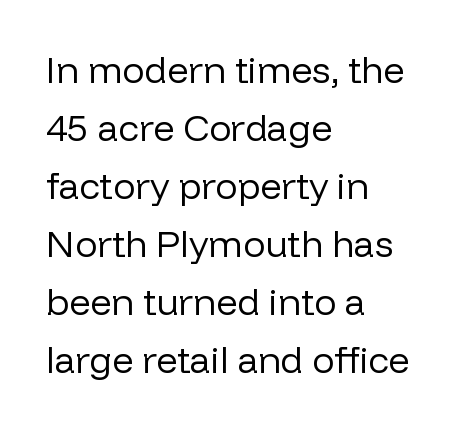
The image shows 37 px regular-weight sans-serif type, upright; set left-aligned, normal line spacing (1.57x), normal letter spacing, not underlined; low stroke contrast and a medium x-height.
